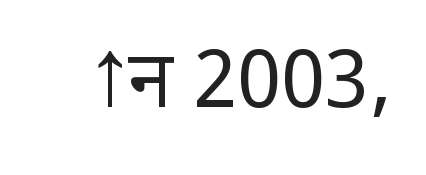
Q: Is the text bold? A: No.
Q: Is the text italic (slanted)? A: No, it is upright.
Q: Is the typeface a serif or a sans-serif typeface? A: Sans-serif.
Q: Is the text underlined? A: No.
Q: Is the spacing between letters normal or unusually wide? A: Normal.
Q: Width (condensed, normal, or wide)? A: Normal.
Q: Stroke contrast? A: Low.
Q: x-height? A: Medium.
Q: Monospaced? A: No.
